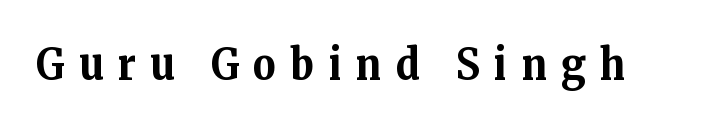
Q: Is the text bold? A: Yes.
Q: Is the text italic (slanted)? A: No, it is upright.
Q: Is the typeface a serif or a sans-serif typeface? A: Serif.
Q: Is the text underlined? A: No.
Q: Is the spacing between letters normal or unusually wide? A: Unusually wide.
Q: Width (condensed, normal, or wide)? A: Normal.
Q: Stroke contrast? A: Medium.
Q: x-height? A: Medium.
Q: Monospaced? A: No.
